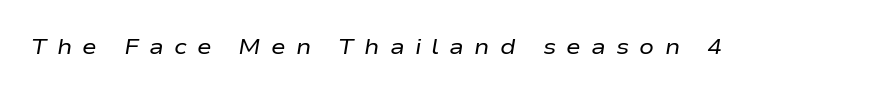
{"italic": "yes", "lean": "right", "slant_degrees": 9, "bold": "no", "underline": "no", "letter_spacing": "wide", "letter_spacing_em": 0.46, "glyph_px": 22}
